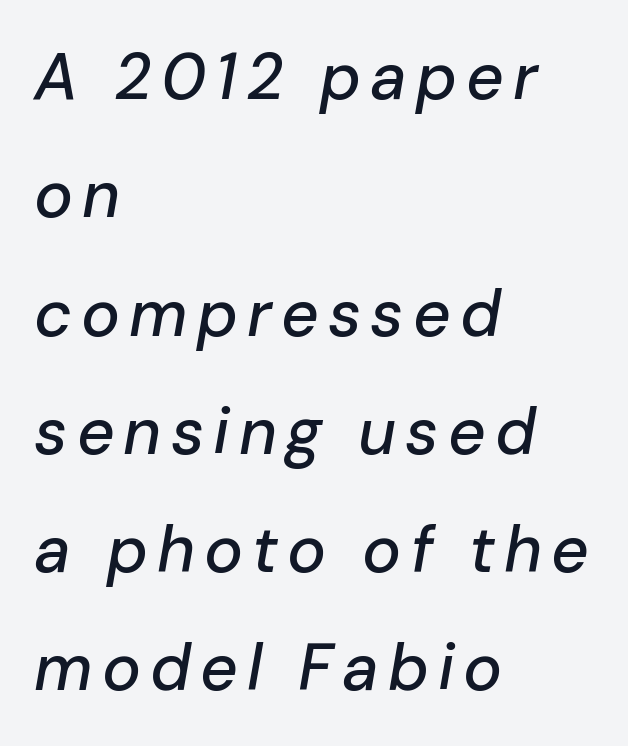
Q: Is the text italic (slanted)? A: Yes, it leans right by about 10 degrees.
Q: Is the text underlined? A: No.
Q: How is the paragraph aligned? A: Left-aligned.
Q: Width (condensed, normal, or wide)? A: Normal.
Q: Stroke contrast? A: Low.
Q: x-height? A: Medium.
Q: Monospaced? A: No.
